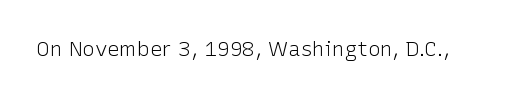
The image shows 21 px text type, upright; set normal letter spacing, not underlined.
